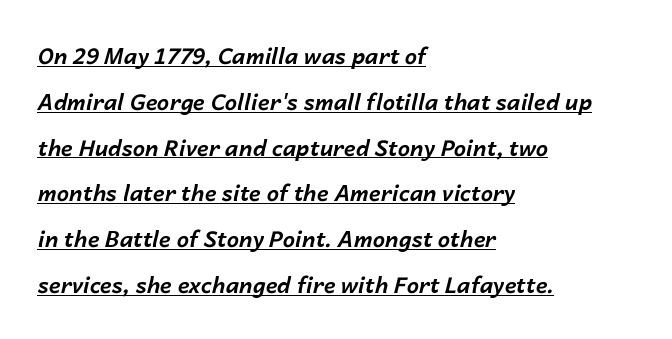
{"italic": "yes", "lean": "right", "slant_degrees": 14, "bold": "yes", "underline": "yes", "align": "left", "line_spacing": "loose", "line_spacing_ratio": 2.08, "letter_spacing": "normal", "letter_spacing_em": 0.0, "glyph_px": 22}
